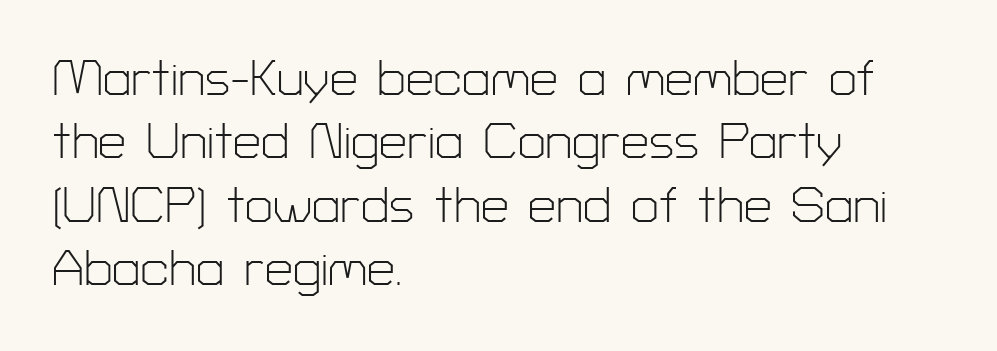
{"serif": "no", "italic": "no", "bold": "no", "weight": "light", "width": "normal", "stroke_contrast": "low", "x_height": "medium", "monospaced": "no", "underline": "no", "align": "left", "line_spacing": "normal", "line_spacing_ratio": 1.27, "letter_spacing": "normal", "letter_spacing_em": 0.0, "glyph_px": 50}
